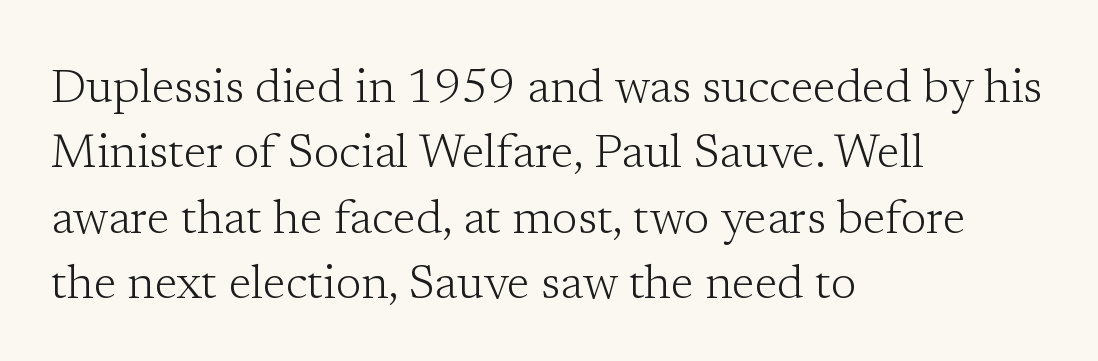
{"serif": "yes", "italic": "no", "bold": "no", "weight": "light", "width": "normal", "stroke_contrast": "low", "x_height": "medium", "monospaced": "no", "underline": "no", "align": "left", "line_spacing": "normal", "line_spacing_ratio": 1.39, "letter_spacing": "normal", "letter_spacing_em": 0.0, "glyph_px": 47}
